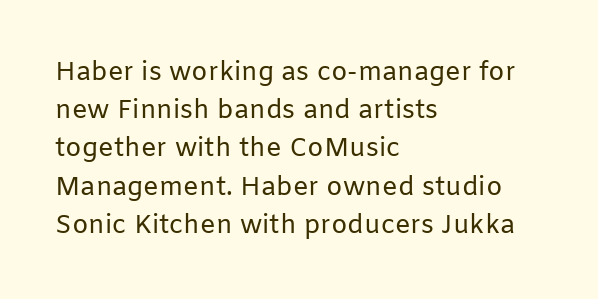
Q: Is the text bold? A: No.
Q: Is the text italic (slanted)? A: No, it is upright.
Q: Is the text underlined? A: No.
Q: How is the paragraph aligned? A: Left-aligned.
Q: Is the spacing between letters normal or unusually wide? A: Normal.
Q: Is the spacing between lines tight, normal or loose? A: Normal.
